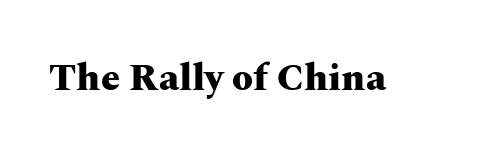
{"serif": "yes", "italic": "no", "bold": "yes", "weight": "heavy", "width": "wide", "stroke_contrast": "medium", "x_height": "medium", "monospaced": "no", "underline": "no", "letter_spacing": "normal", "letter_spacing_em": 0.0, "glyph_px": 38}
